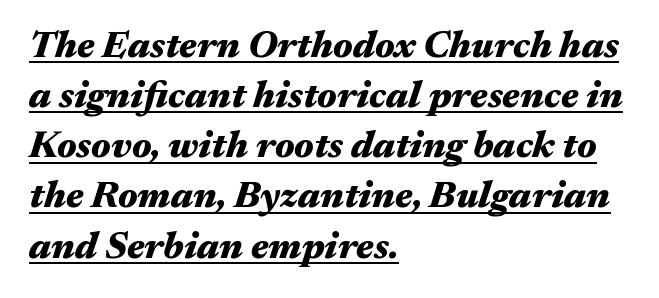
{"italic": "yes", "lean": "right", "slant_degrees": 17, "bold": "yes", "weight": "heavy", "width": "wide", "stroke_contrast": "medium", "x_height": "medium", "monospaced": "no", "underline": "yes", "align": "left", "line_spacing": "normal", "line_spacing_ratio": 1.32, "letter_spacing": "normal", "letter_spacing_em": 0.0, "glyph_px": 38}
